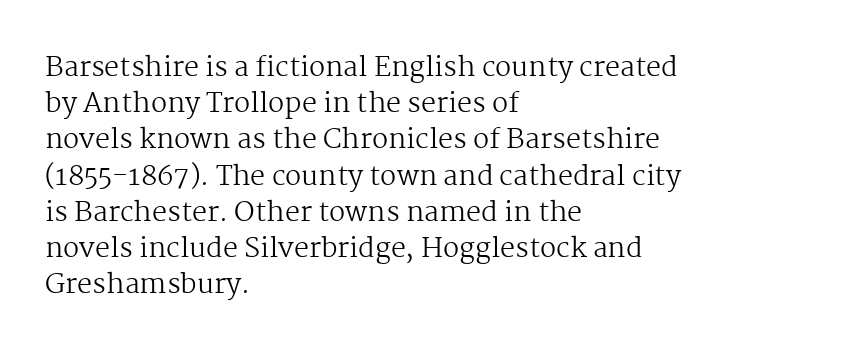
The strokes carry an ordinary text weight at most. Teacher's note: observe the even left margin — that is flush-left alignment. The lines sit at an ordinary, default distance from one another. Does extra space separate the letters? No, they use regular spacing. Posture: vertical. The specimen omits any rule beneath the text block's lines.
